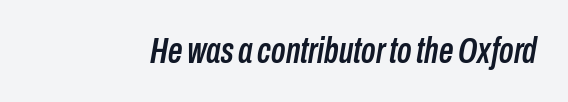
The image shows 36 px condensed type, italic (leaning right); set normal letter spacing, not underlined; low stroke contrast and a medium x-height.
